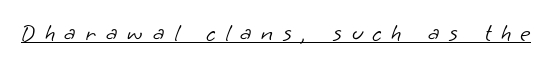
The image shows 25 px text type; set unusually wide letter spacing (+0.39 em), underlined.
